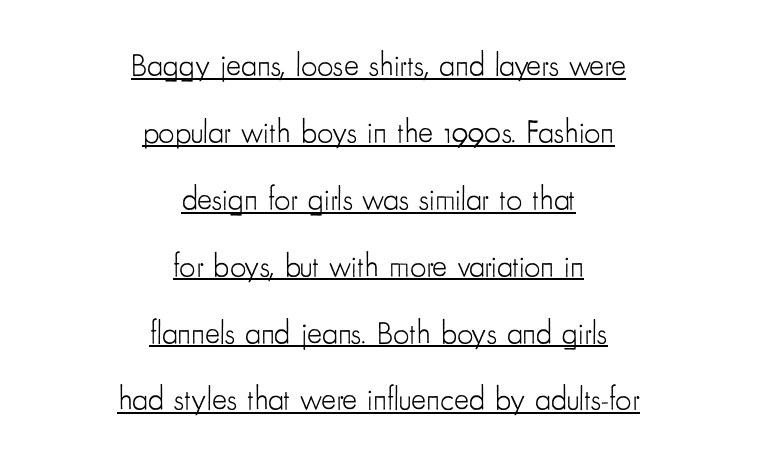
Q: Is the text bold? A: No.
Q: Is the text italic (slanted)? A: No, it is upright.
Q: Is the typeface a serif or a sans-serif typeface? A: Sans-serif.
Q: Is the text underlined? A: Yes.
Q: How is the paragraph aligned? A: Centered.
Q: Is the spacing between letters normal or unusually wide? A: Normal.
Q: Is the spacing between lines tight, normal or loose? A: Loose.
Q: Width (condensed, normal, or wide)? A: Condensed.
Q: Stroke contrast? A: Low.
Q: x-height? A: Small.
Q: Monospaced? A: No.
